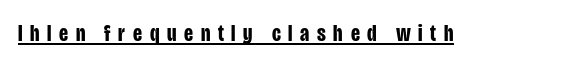
Q: Is the text bold? A: Yes.
Q: Is the text italic (slanted)? A: No, it is upright.
Q: Is the text underlined? A: Yes.
Q: Is the spacing between letters normal or unusually wide? A: Unusually wide.
